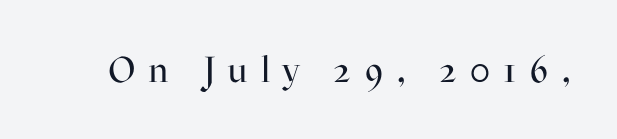
The image shows 36 px regular-weight serif type, upright; set unusually wide letter spacing (+0.36 em), not underlined; high stroke contrast and a medium x-height.
